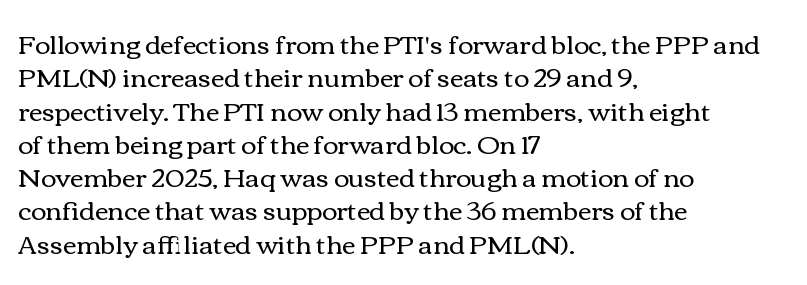
Q: Is the text bold? A: No.
Q: Is the text italic (slanted)? A: No, it is upright.
Q: Is the text underlined? A: No.
Q: How is the paragraph aligned? A: Left-aligned.
Q: Is the spacing between letters normal or unusually wide? A: Normal.
Q: Is the spacing between lines tight, normal or loose? A: Normal.
